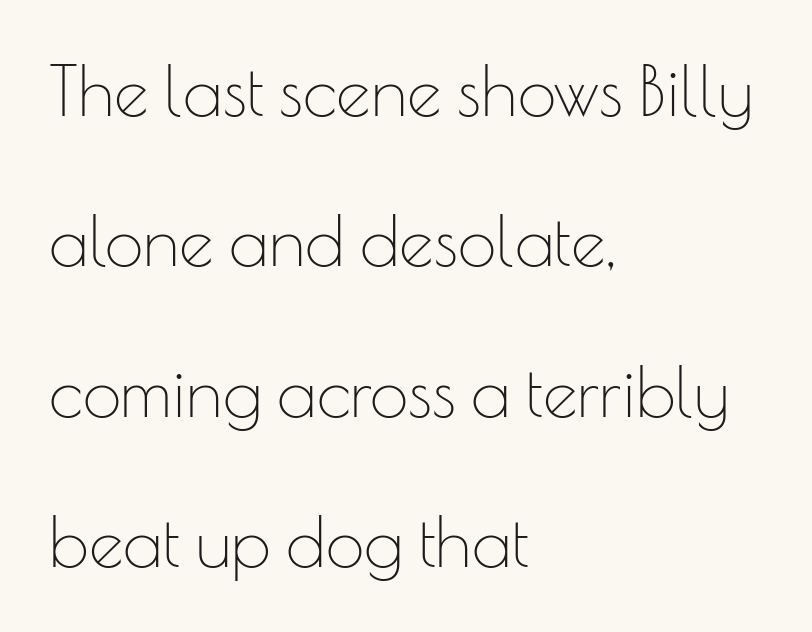
Compared with a centered layout, this one pins lines to the left instead. Heaviness? Minimal to ordinary, like unemphasized prose. The type family on display is of the sans-serif kind. The face used here is proportionally spaced, like ordinary book or web type. Compared with typical paragraphs, the rows here are farther apart. The face used here is rendered with its standard letterfit.
